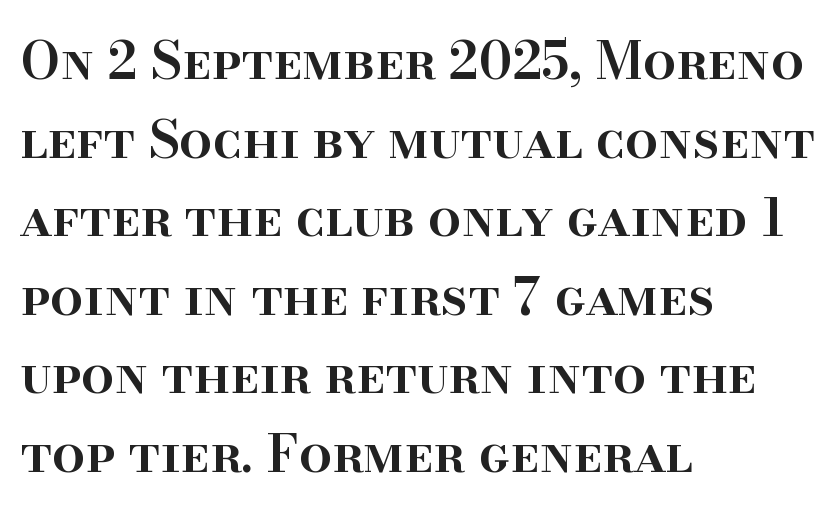
{"serif": "yes", "italic": "no", "bold": "semi", "weight": "semibold", "width": "normal", "stroke_contrast": "high", "x_height": "small", "monospaced": "no", "underline": "no", "align": "left", "line_spacing": "normal", "line_spacing_ratio": 1.51, "letter_spacing": "normal", "letter_spacing_em": 0.0, "glyph_px": 52}
